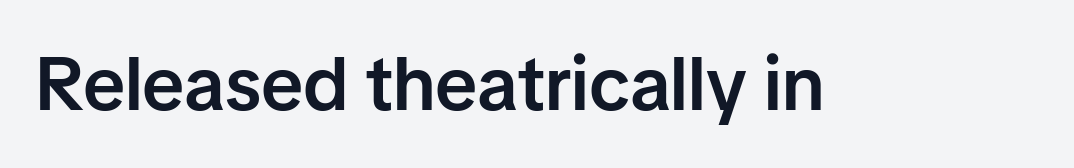
The face used here is a semibold: visibly heavier than regular, lighter than bold. Anything drawn beneath the words? Only blank space. Font category for this specimen: sans-serif. Compared with typical body copy, the letter spacing here is the same. Looks like regular typesetting: each glyph gets only the width it needs. You can tell it's not italic because the verticals are truly vertical.
